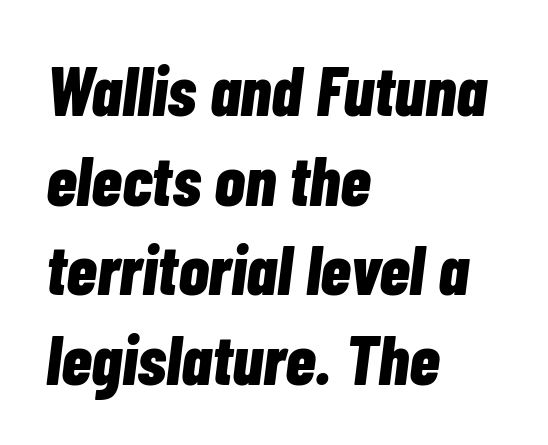
{"italic": "yes", "lean": "right", "slant_degrees": 7, "bold": "yes", "weight": "bold", "width": "condensed", "stroke_contrast": "low", "x_height": "medium", "monospaced": "no", "underline": "no", "align": "left", "line_spacing": "normal", "line_spacing_ratio": 1.28, "letter_spacing": "normal", "letter_spacing_em": 0.0, "glyph_px": 70}
